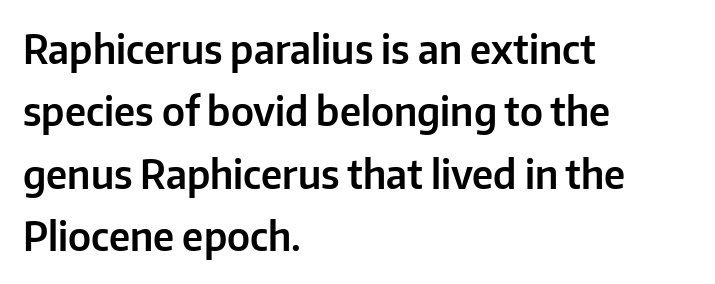
Compared with a centered layout, this one pins lines to the left instead. A typesetter would call this zero additional tracking. A bare baseline throughout the passage. Is there any slant? The stems are plumb. Varying glyph widths throughout — classic text-font behaviour.
